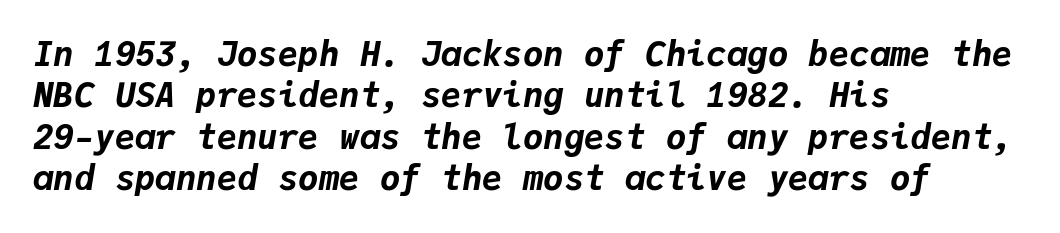
Q: Is the text bold? A: Yes.
Q: Is the text italic (slanted)? A: Yes, it leans right by about 9 degrees.
Q: Is the text underlined? A: No.
Q: How is the paragraph aligned? A: Left-aligned.
Q: Is the spacing between letters normal or unusually wide? A: Normal.
Q: Width (condensed, normal, or wide)? A: Normal.
Q: Stroke contrast? A: Low.
Q: x-height? A: Medium.
Q: Monospaced? A: Yes.
